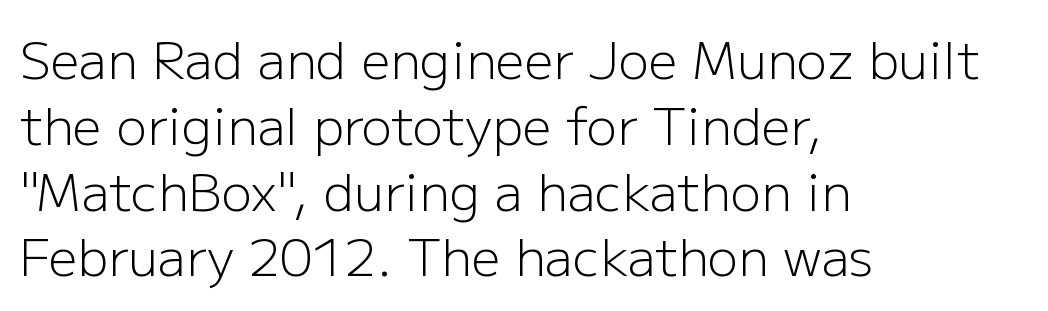
{"serif": "no", "italic": "no", "bold": "no", "weight": "light", "width": "normal", "stroke_contrast": "low", "x_height": "medium", "monospaced": "no", "underline": "no", "align": "left", "line_spacing": "normal", "line_spacing_ratio": 1.29, "letter_spacing": "normal", "letter_spacing_em": 0.0, "glyph_px": 51}
